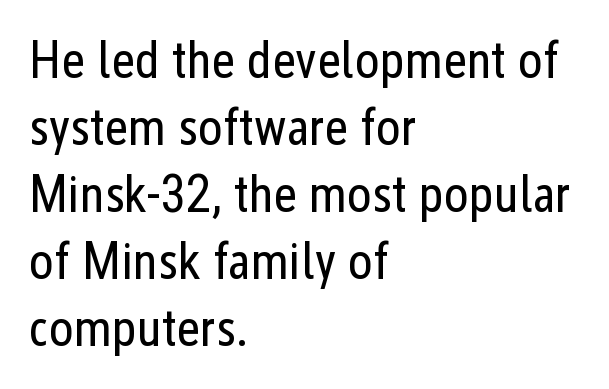
The image shows 52 px regular-weight, condensed sans-serif type, upright; set left-aligned, normal line spacing (1.29x), normal letter spacing, not underlined; low stroke contrast and a medium x-height.
